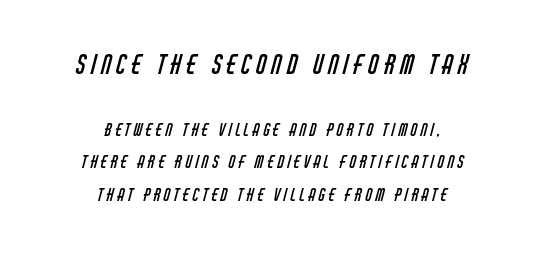
The image shows 26 px text type; set centered, loose line spacing (1.92x), unusually wide letter spacing (+0.2 em), not underlined; the first (top) block is 1.53x larger.
